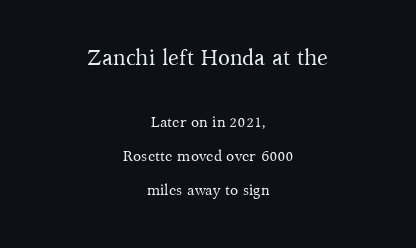
The image shows 22 px text type, upright; set centered, loose line spacing (2.25x), normal letter spacing, not underlined; the first (top) block is 1.47x larger.
